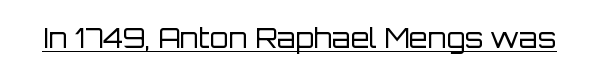
{"italic": "no", "bold": "no", "underline": "yes", "letter_spacing": "normal", "letter_spacing_em": 0.0, "glyph_px": 27}
